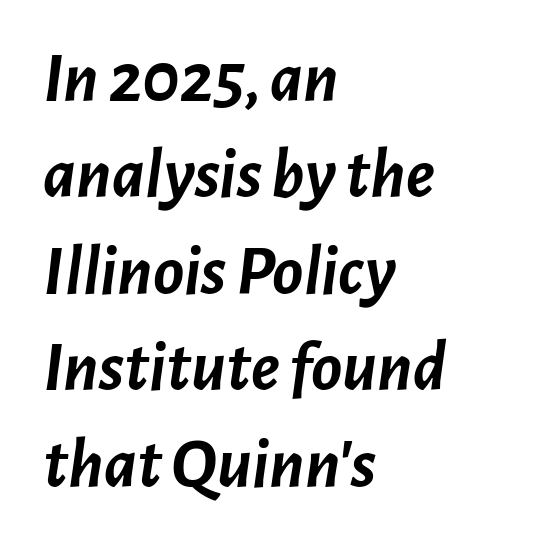
The lettering tilts uniformly, giving the passage an italic look. Evenly set lines give the paragraph a standard silhouette. The passage shown is typed in a proportional face where columns would drift. Words float on clear page, feet unadorned. This sample is left-justified, so line endings fall wherever the words run out. There is no visible air inserted between adjacent glyphs.
